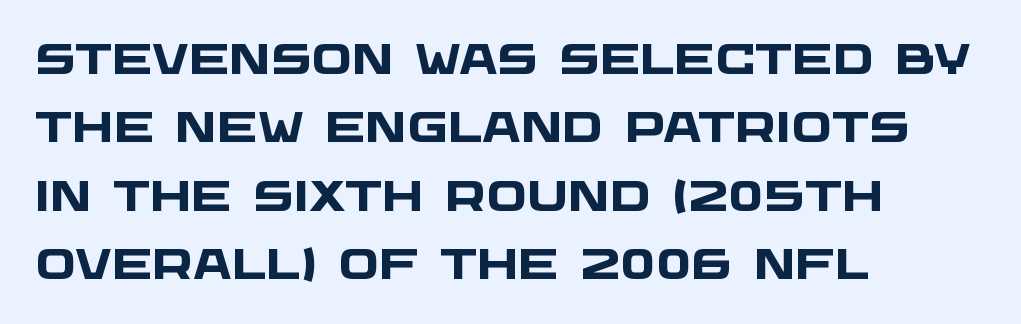
The image shows 43 px heavy, wide sans-serif type; set left-aligned, normal line spacing (1.59x), normal letter spacing, not underlined; low stroke contrast and a large x-height.
